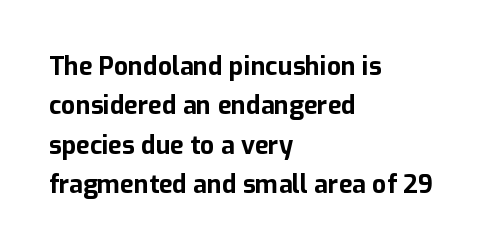
Evenly set lines give the paragraph a standard silhouette. Glance below the letters and you will spot only blank space. Typeset ragged right — the left edge is the straight one. This sample uses plain, unmodified letter spacing. Style check: upright. I'd describe the lettering as bold — thick and assertive.
